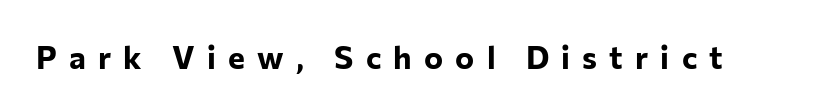
Unmarked baselines from the first word to the last. The face used here has the dense, thick strokes of a bold. The type sits square on the baseline with zero lean. A typesetter would call this proportional, since set widths differ per character.
